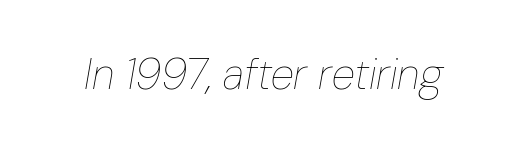
{"italic": "yes", "lean": "right", "slant_degrees": 10, "bold": "no", "weight": "thin", "width": "condensed", "stroke_contrast": "low", "x_height": "medium", "monospaced": "no", "underline": "no", "letter_spacing": "normal", "letter_spacing_em": 0.0, "glyph_px": 43}
